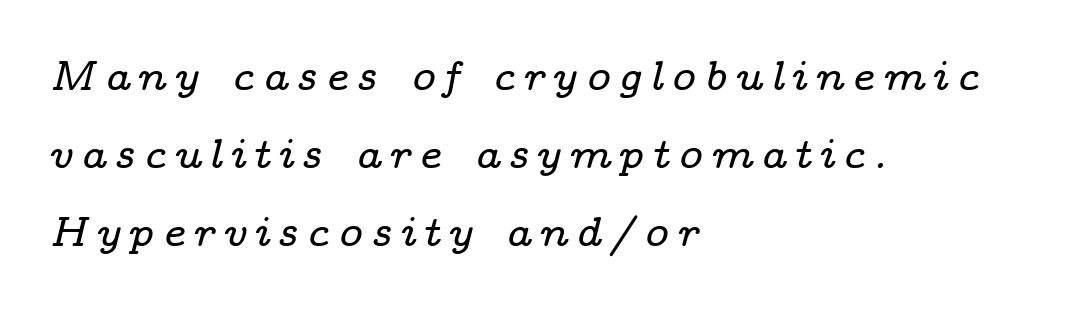
The image shows 41 px wide serif type, italic (leaning right); set left-aligned, loose line spacing (1.9x), not underlined; low stroke contrast and a medium x-height.
